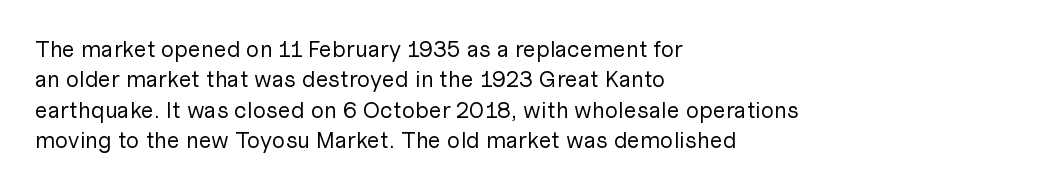
{"italic": "no", "bold": "no", "underline": "no", "align": "left", "line_spacing": "normal", "line_spacing_ratio": 1.32, "letter_spacing": "normal", "letter_spacing_em": 0.0, "glyph_px": 23}
